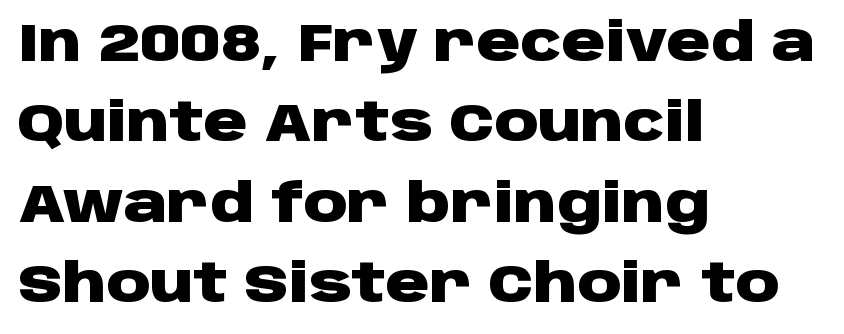
The image shows 54 px heavy, wide sans-serif type, upright; set left-aligned, normal line spacing (1.49x), normal letter spacing, not underlined; low stroke contrast and a large x-height.
